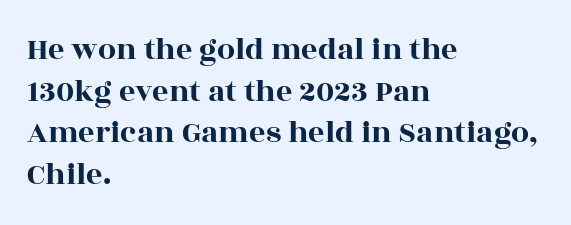
{"serif": "yes", "italic": "no", "width": "wide", "x_height": "large", "monospaced": "no", "underline": "no", "align": "left", "line_spacing": "normal", "line_spacing_ratio": 1.3, "letter_spacing": "normal", "letter_spacing_em": 0.0, "glyph_px": 32}
